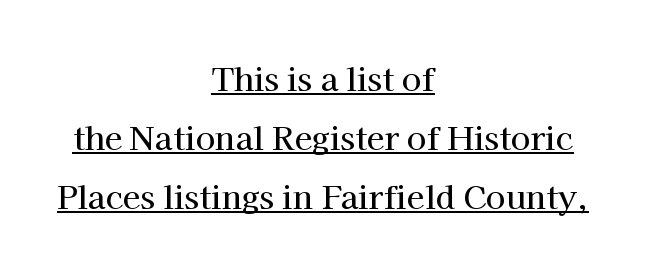
The image shows 32 px serif type, upright; set centered, line spacing 1.84x, normal letter spacing, underlined; high stroke contrast and a medium x-height.
